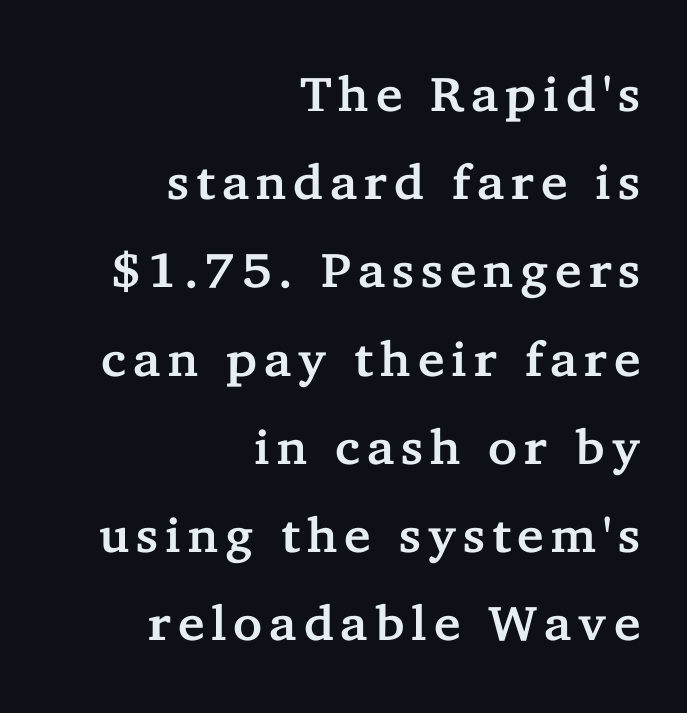
The image shows 49 px serif type, upright; set right-aligned, line spacing 1.8x, not underlined; low stroke contrast and a medium x-height.
